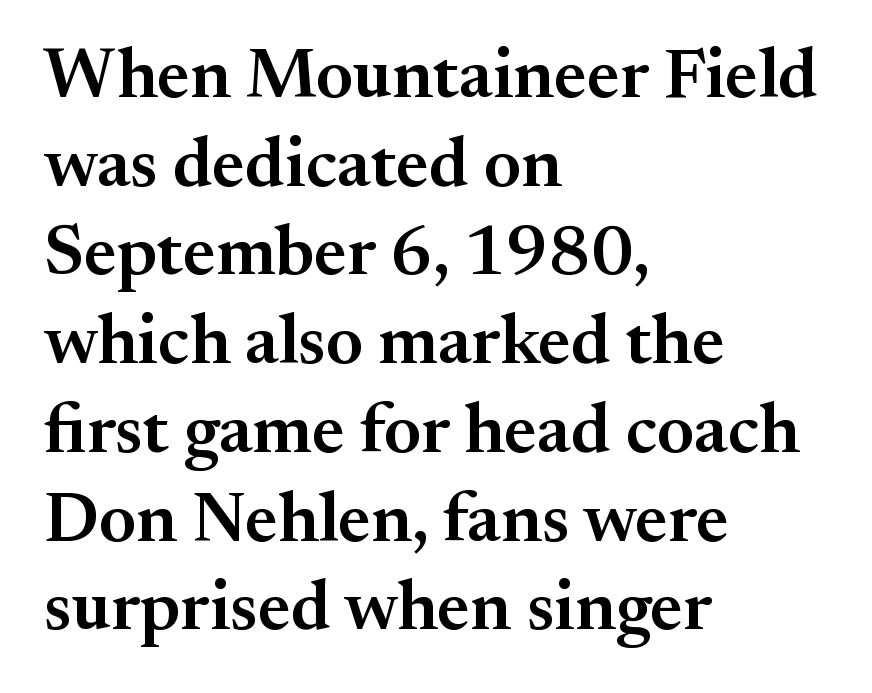
The image shows 71 px semibold serif type, upright; set left-aligned, normal line spacing (1.25x), normal letter spacing, not underlined; medium stroke contrast and a small x-height.
